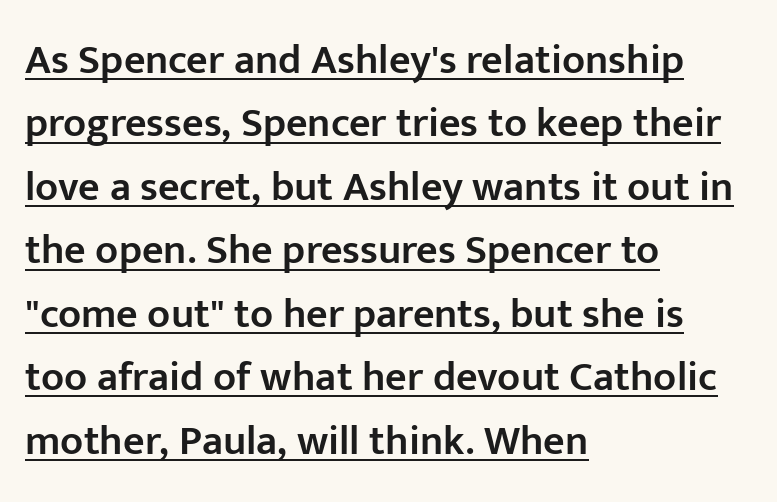
{"serif": "no", "italic": "no", "bold": "semi", "weight": "semibold", "width": "normal", "stroke_contrast": "low", "x_height": "medium", "monospaced": "no", "underline": "yes", "align": "left", "line_spacing": "normal", "line_spacing_ratio": 1.51, "letter_spacing": "normal", "letter_spacing_em": 0.0, "glyph_px": 42}
